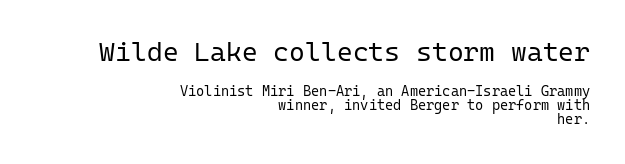
{"italic": "no", "bold": "no", "underline": "no", "align": "right", "line_spacing": "tight", "line_spacing_ratio": 0.99, "letter_spacing": "normal", "letter_spacing_em": 0.0, "larger_block": "first", "size_ratio": 1.93, "glyph_px": 27}
